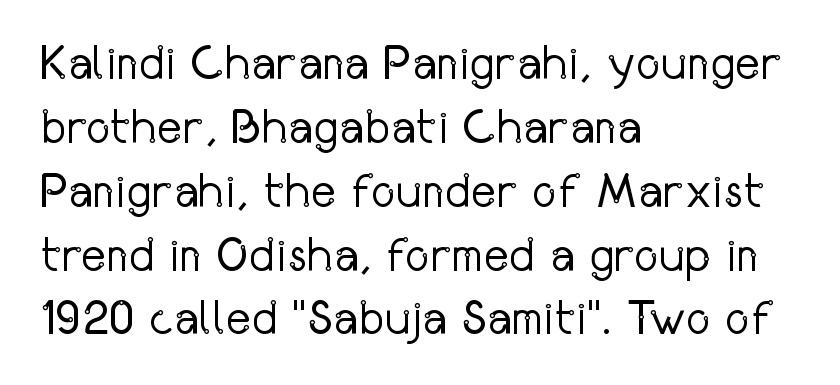
The image shows 48 px regular-weight, condensed sans-serif type, upright; set left-aligned, normal line spacing (1.33x), normal letter spacing, not underlined; low stroke contrast and a medium x-height.
